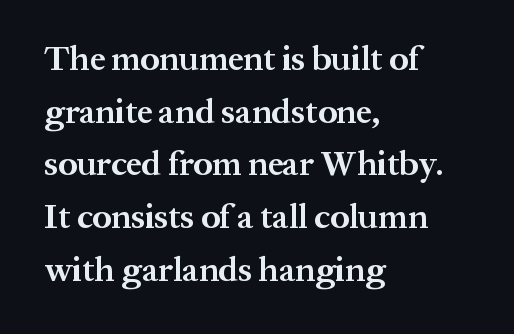
{"serif": "yes", "italic": "no", "bold": "yes", "weight": "bold", "width": "normal", "stroke_contrast": "medium", "x_height": "medium", "monospaced": "no", "underline": "no", "align": "left", "line_spacing": "normal", "line_spacing_ratio": 1.55, "letter_spacing": "normal", "letter_spacing_em": 0.0, "glyph_px": 34}
